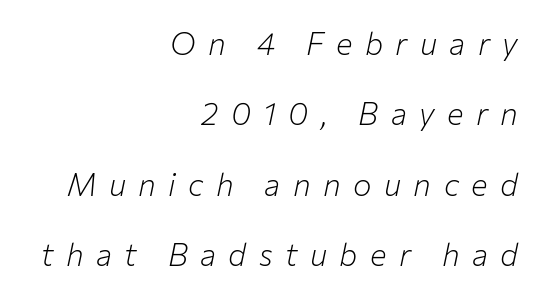
The image shows 31 px light type, italic (leaning right); set right-aligned, loose line spacing (2.27x), unusually wide letter spacing (+0.4 em), not underlined; low stroke contrast and a medium x-height.
